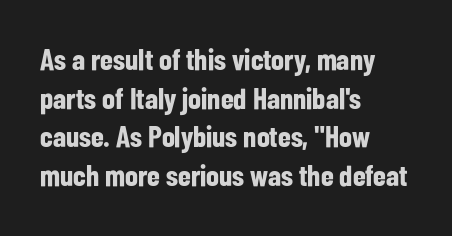
The image shows 30 px bold, condensed sans-serif type, upright; set left-aligned, normal line spacing (1.29x), normal letter spacing, not underlined; low stroke contrast and a medium x-height.
